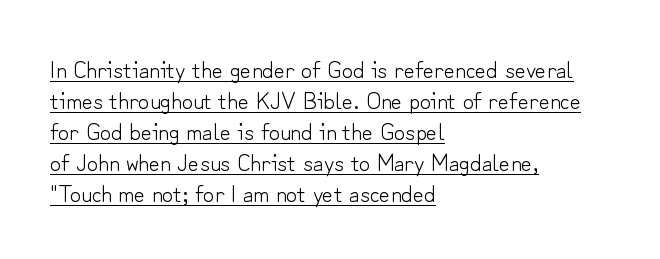
Q: Is the text bold? A: No.
Q: Is the text italic (slanted)? A: No, it is upright.
Q: Is the text underlined? A: Yes.
Q: How is the paragraph aligned? A: Left-aligned.
Q: Is the spacing between letters normal or unusually wide? A: Normal.
Q: Is the spacing between lines tight, normal or loose? A: Normal.
